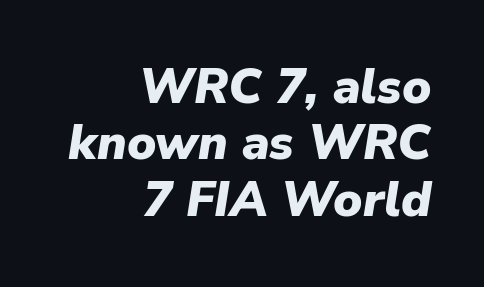
The image shows 49 px heavy type, italic (leaning right); set right-aligned, tight line spacing (1.15x), normal letter spacing, not underlined; low stroke contrast and a medium x-height.
